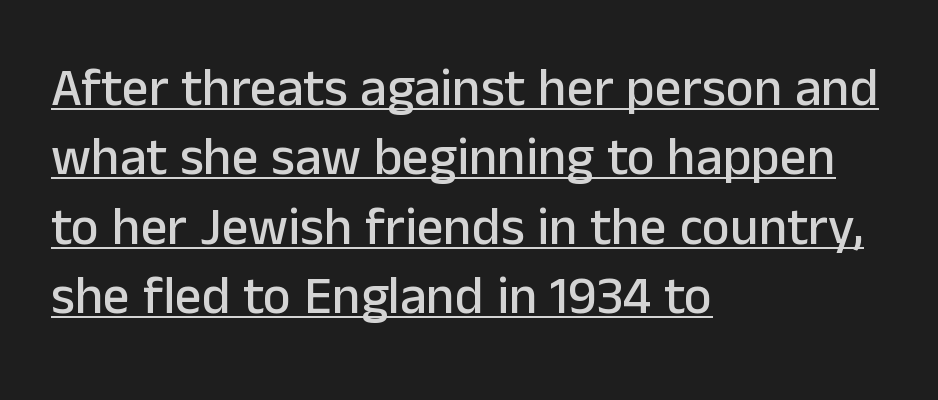
{"serif": "no", "italic": "no", "width": "normal", "stroke_contrast": "low", "x_height": "medium", "monospaced": "no", "underline": "yes", "align": "left", "line_spacing": "normal", "line_spacing_ratio": 1.31, "letter_spacing": "normal", "letter_spacing_em": 0.0, "glyph_px": 53}
